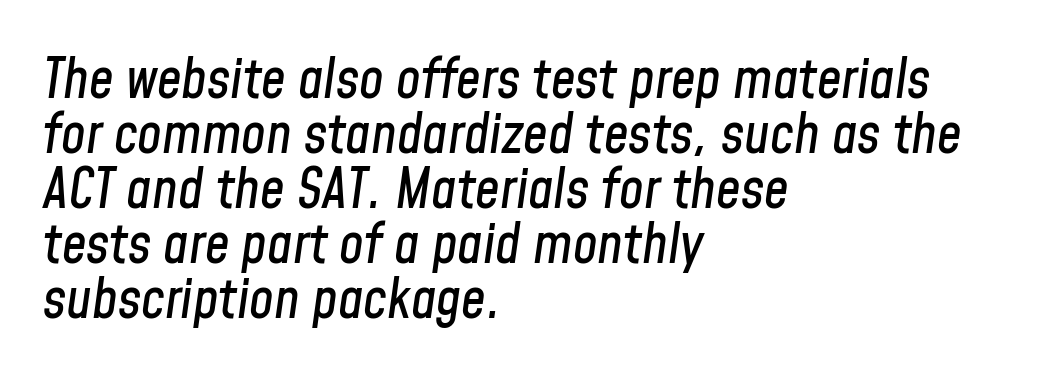
Q: Is the text italic (slanted)? A: Yes, it leans right by about 8 degrees.
Q: Is the text underlined? A: No.
Q: How is the paragraph aligned? A: Left-aligned.
Q: Is the spacing between letters normal or unusually wide? A: Normal.
Q: Is the spacing between lines tight, normal or loose? A: Tight.
Q: Width (condensed, normal, or wide)? A: Condensed.
Q: Stroke contrast? A: Low.
Q: x-height? A: Medium.
Q: Monospaced? A: No.
